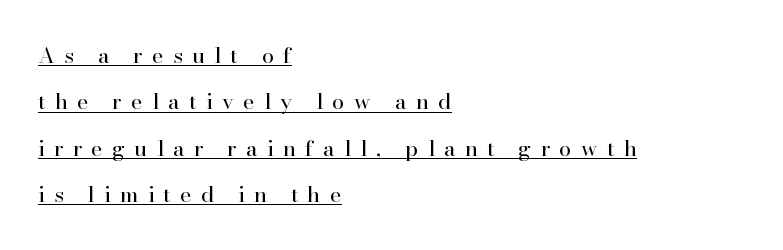
Q: Is the text bold? A: No.
Q: Is the text italic (slanted)? A: No, it is upright.
Q: Is the text underlined? A: Yes.
Q: How is the paragraph aligned? A: Left-aligned.
Q: Is the spacing between letters normal or unusually wide? A: Unusually wide.
Q: Is the spacing between lines tight, normal or loose? A: Loose.
